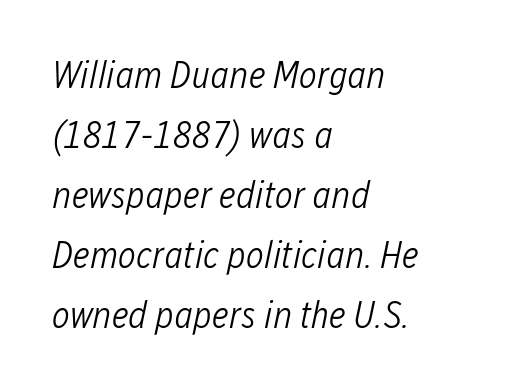
{"italic": "yes", "lean": "right", "slant_degrees": 12, "bold": "no", "weight": "light", "width": "condensed", "stroke_contrast": "low", "x_height": "medium", "monospaced": "no", "underline": "no", "align": "left", "line_spacing": "normal", "line_spacing_ratio": 1.58, "letter_spacing": "normal", "letter_spacing_em": 0.0, "glyph_px": 38}
